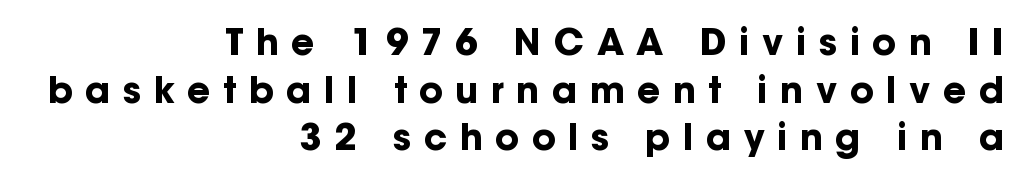
Q: Is the text bold? A: Yes.
Q: Is the text italic (slanted)? A: No, it is upright.
Q: Is the typeface a serif or a sans-serif typeface? A: Sans-serif.
Q: Is the text underlined? A: No.
Q: How is the paragraph aligned? A: Right-aligned.
Q: Is the spacing between letters normal or unusually wide? A: Unusually wide.
Q: Is the spacing between lines tight, normal or loose? A: Normal.
Q: Width (condensed, normal, or wide)? A: Normal.
Q: Stroke contrast? A: Low.
Q: x-height? A: Medium.
Q: Monospaced? A: No.
